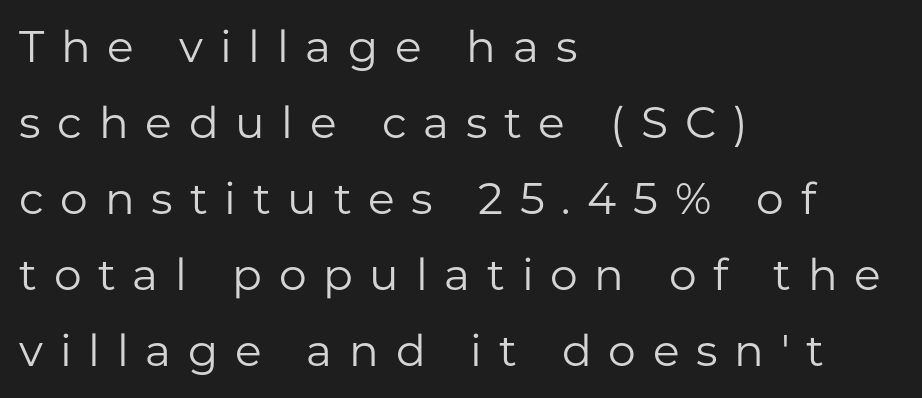
No heavy texture on the line: the type isn't bold. This rendering features lettering with no underline. Is the block centered? No — it sits flush against the left margin. Serifs: no, the terminals of the letterforms are clean.
